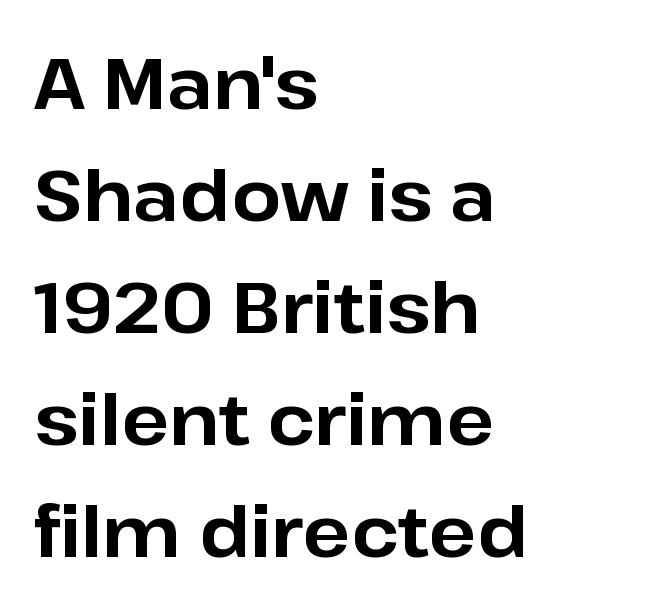
Varying glyph widths throughout — classic text-font behaviour. This block has exactly the height ordinary leading produces. It's the straight-up-and-down kind of type. Regarding serifs, this sample does without them.
